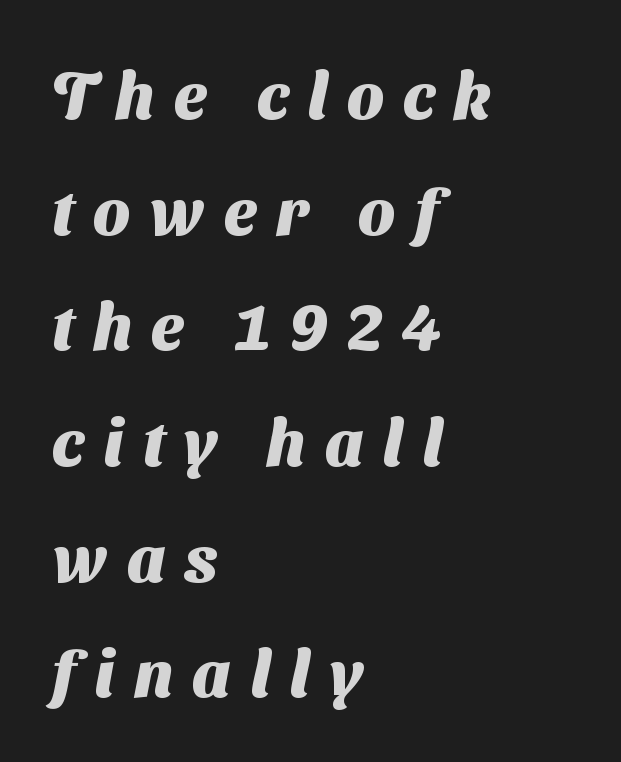
{"serif": "no", "bold": "yes", "weight": "heavy", "width": "normal", "stroke_contrast": "medium", "x_height": "medium", "monospaced": "no", "underline": "no", "align": "left", "line_spacing_ratio": 1.78, "letter_spacing": "wide", "letter_spacing_em": 0.3, "glyph_px": 65}
